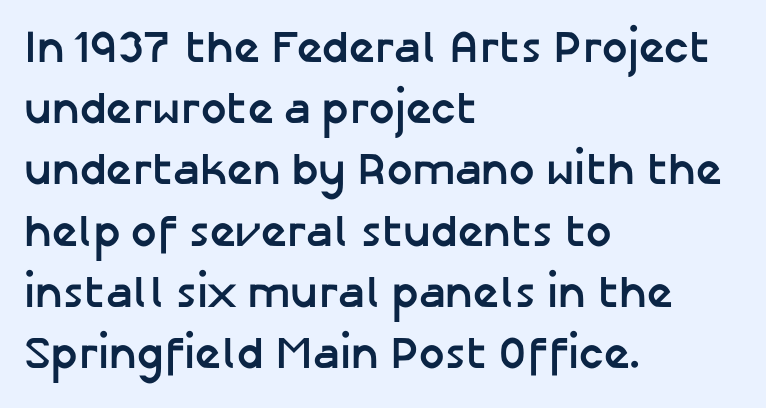
{"serif": "no", "italic": "no", "bold": "yes", "weight": "semibold", "width": "normal", "stroke_contrast": "low", "x_height": "medium", "monospaced": "no", "underline": "no", "align": "left", "line_spacing": "normal", "line_spacing_ratio": 1.36, "letter_spacing": "normal", "letter_spacing_em": 0.0, "glyph_px": 45}
